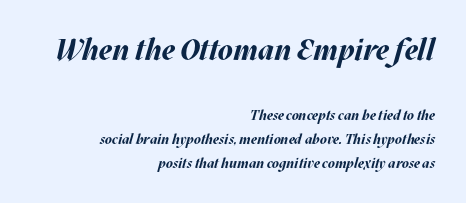
This rendering leaves character spacing at its baseline value. One glance says typical: line gaps are just what's usual. Teacher's note: observe the even right margin — that is flush-right alignment. The face used here has a pronounced slope to its letters.
